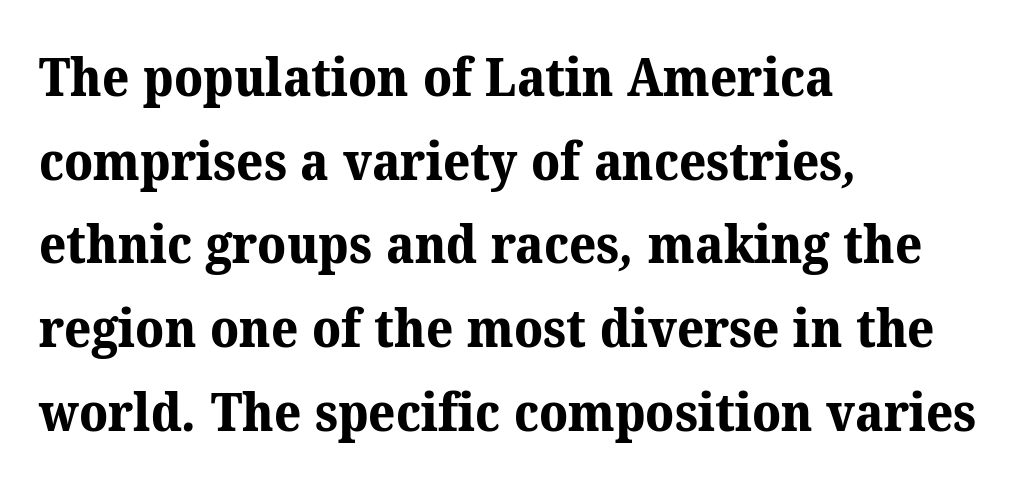
{"serif": "yes", "bold": "yes", "weight": "bold", "width": "normal", "stroke_contrast": "medium", "x_height": "medium", "monospaced": "no", "underline": "no", "align": "left", "line_spacing": "normal", "line_spacing_ratio": 1.58, "letter_spacing": "normal", "letter_spacing_em": 0.0, "glyph_px": 53}
